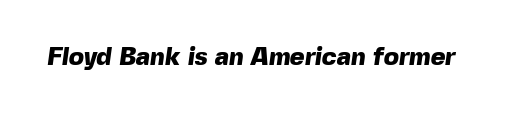
The image shows 25 px bold type; set normal letter spacing, not underlined.
